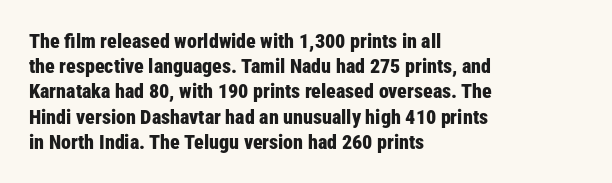
The image shows 20 px bold type, upright; set left-aligned, normal line spacing (1.26x), normal letter spacing, not underlined.
